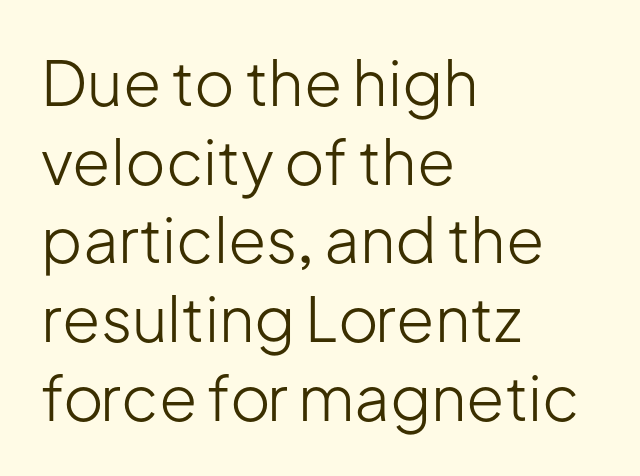
Interline gaps are of average width in this sample. The letters carry no serifs — their stems end cleanly without finishing strokes. The rendering uses natural spacing where letterforms have individual widths. Any mark beneath the type? The region is blank. In terms of posture, this sample is upright.
